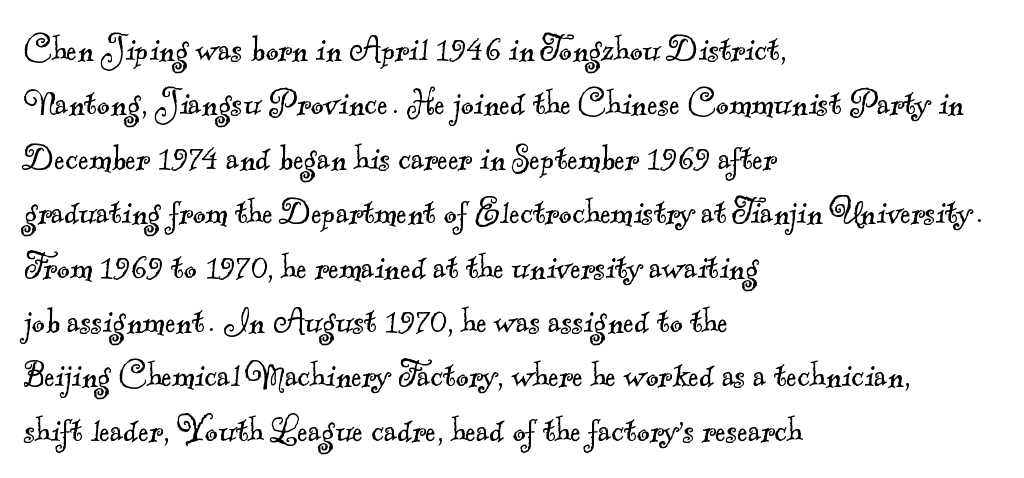
Alignment: flush left. Successive baselines arrive at the customary interval. The words here are not underlined. The text was rendered using a seriffed face with decorative stroke endings.
